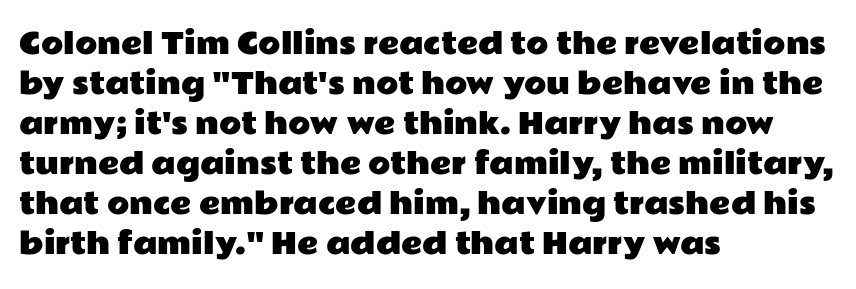
The image shows 29 px wide sans-serif type, upright; set left-aligned, normal line spacing (1.38x), normal letter spacing, not underlined; low stroke contrast and a medium x-height.
